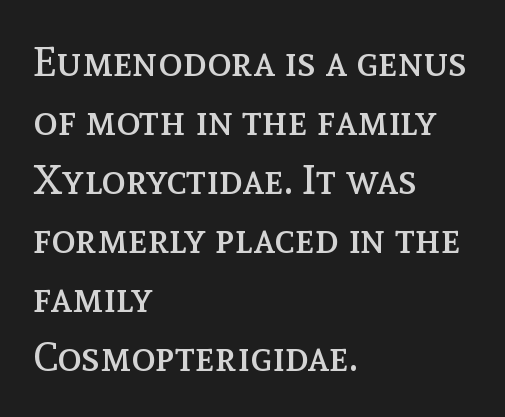
Q: Is the text bold? A: No.
Q: Is the text italic (slanted)? A: No, it is upright.
Q: Is the text underlined? A: No.
Q: How is the paragraph aligned? A: Left-aligned.
Q: Is the spacing between letters normal or unusually wide? A: Normal.
Q: Is the spacing between lines tight, normal or loose? A: Normal.
Q: Width (condensed, normal, or wide)? A: Normal.
Q: x-height? A: Medium.
Q: Monospaced? A: No.
